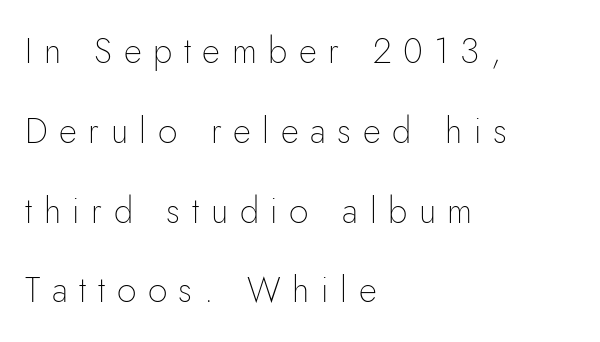
{"serif": "no", "italic": "no", "bold": "no", "weight": "thin", "width": "normal", "stroke_contrast": "low", "x_height": "small", "monospaced": "no", "underline": "no", "align": "left", "line_spacing": "loose", "line_spacing_ratio": 2.28, "letter_spacing": "wide", "letter_spacing_em": 0.33, "glyph_px": 35}
